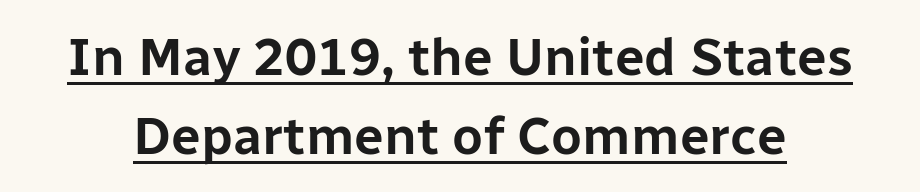
The image shows 53 px sans-serif type, upright; set normal line spacing (1.49x), normal letter spacing, underlined; low stroke contrast and a medium x-height.
